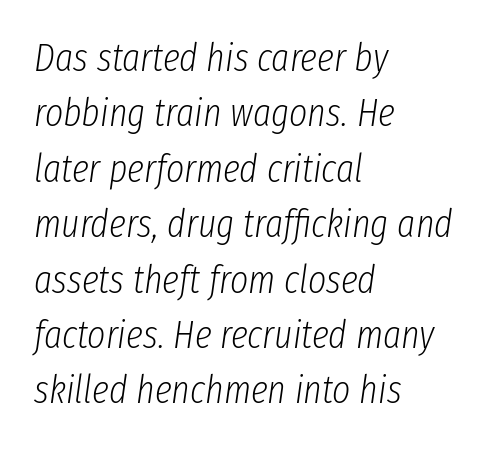
Q: Is the text bold? A: No.
Q: Is the text italic (slanted)? A: Yes, it leans right by about 8 degrees.
Q: Is the text underlined? A: No.
Q: How is the paragraph aligned? A: Left-aligned.
Q: Is the spacing between letters normal or unusually wide? A: Normal.
Q: Is the spacing between lines tight, normal or loose? A: Normal.
Q: Width (condensed, normal, or wide)? A: Condensed.
Q: Stroke contrast? A: Low.
Q: x-height? A: Medium.
Q: Monospaced? A: No.
